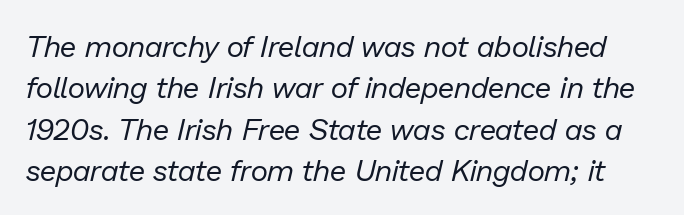
{"italic": "yes", "lean": "right", "slant_degrees": 13, "bold": "no", "weight": "regular", "width": "normal", "stroke_contrast": "low", "x_height": "medium", "monospaced": "no", "underline": "no", "line_spacing": "normal", "line_spacing_ratio": 1.38, "letter_spacing": "normal", "letter_spacing_em": 0.0, "glyph_px": 30}
